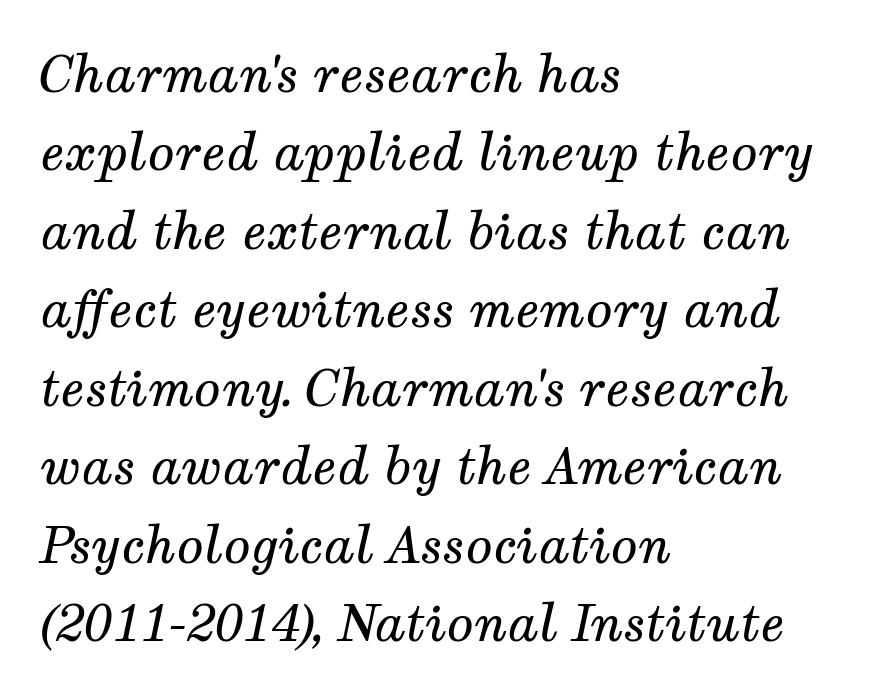
Has an underline been added? It has not. Think of a printed novel: that variable character pitch is what you see here. Rendered with sloped, italic letterforms. The text block is weighted toward the left margin, trailing off unevenly rightward. The face used here is seriffed, in the tradition of book romans. The typeface has the unassuming heft of standard copy or less.
